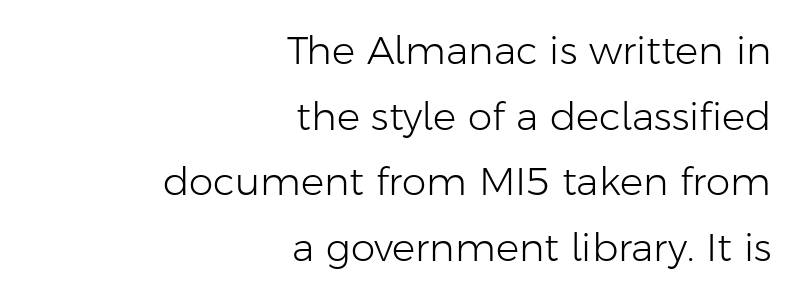
The image shows 39 px light sans-serif type, upright; set right-aligned, normal line spacing (1.68x), normal letter spacing, not underlined; low stroke contrast and a medium x-height.
